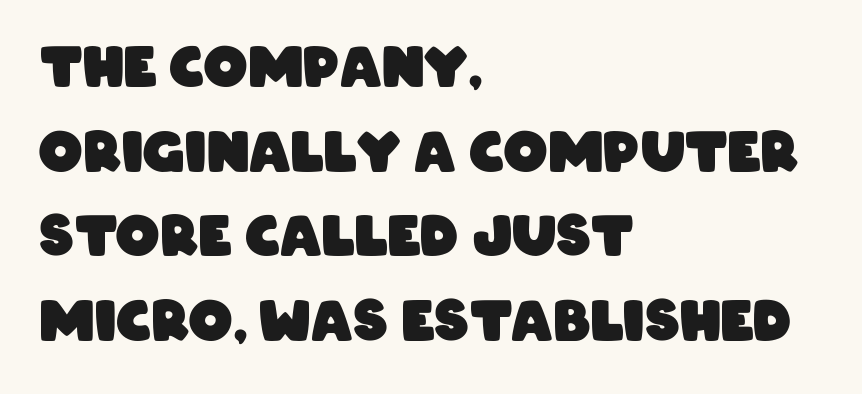
The image shows 55 px heavy, condensed sans-serif type; set left-aligned, normal line spacing (1.54x), normal letter spacing, not underlined; low stroke contrast and a large x-height.
